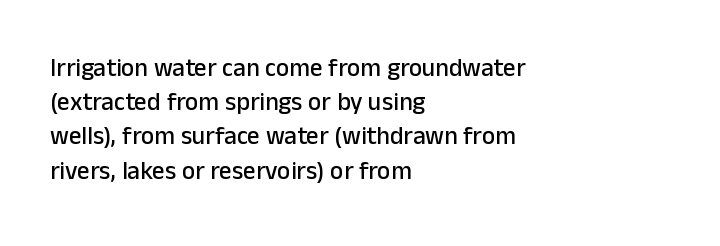
The lettering holds an erect, upright posture throughout. Nobody drew a line under any word here. This rendering uses left alignment, leaving the right contour irregular. Each new line begins a customary step beneath the previous one. Students, note that the glyphs here touch the page at normal intervals.
